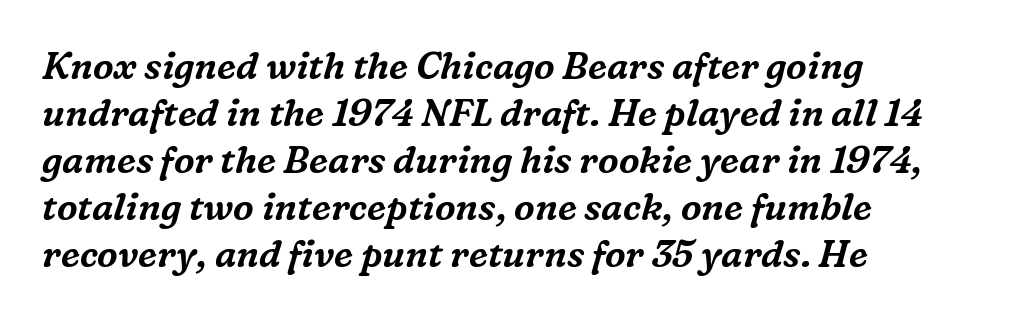
The image shows 37 px serif type, italic (leaning right); set left-aligned, normal line spacing (1.27x), normal letter spacing, not underlined; medium stroke contrast and a medium x-height.
